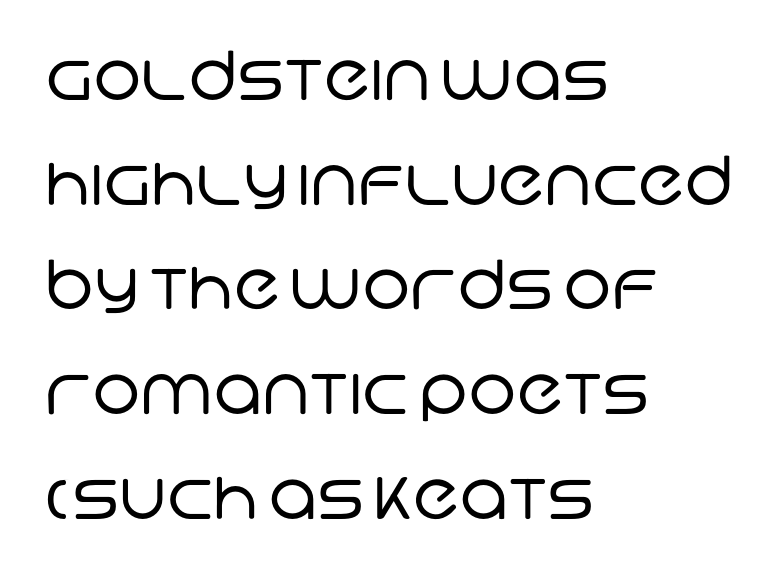
Q: Is the text bold? A: No.
Q: Is the typeface a serif or a sans-serif typeface? A: Sans-serif.
Q: Is the text underlined? A: No.
Q: How is the paragraph aligned? A: Left-aligned.
Q: Is the spacing between letters normal or unusually wide? A: Normal.
Q: Is the spacing between lines tight, normal or loose? A: Normal.
Q: Width (condensed, normal, or wide)? A: Normal.
Q: Stroke contrast? A: Low.
Q: x-height? A: Large.
Q: Monospaced? A: No.
